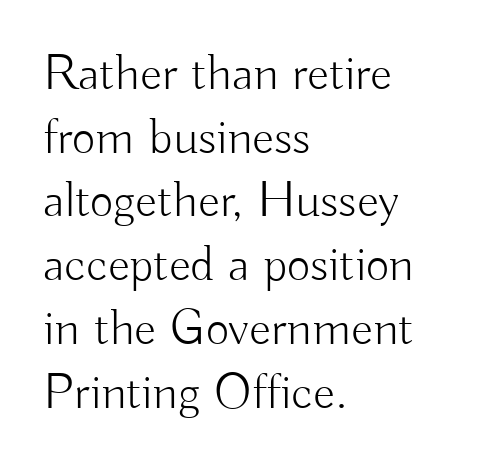
The image shows 51 px light sans-serif type, upright; set left-aligned, normal line spacing (1.25x), normal letter spacing, not underlined; low stroke contrast and a small x-height.
